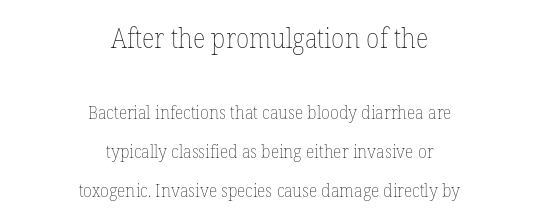
The image shows 27 px text type, upright; set centered, loose line spacing (2.17x), normal letter spacing, not underlined; the first (top) block is 1.5x larger.
